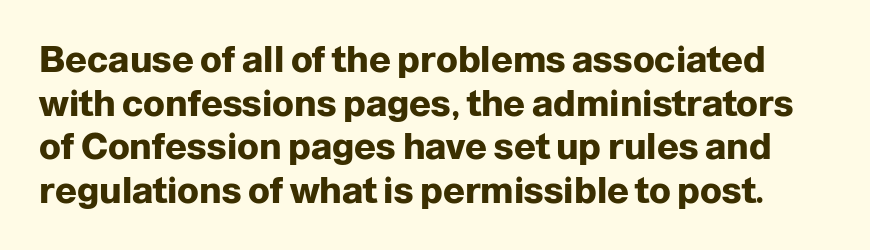
Proportional: the letters do not fall into vertical columns. How heavy is the stroke? Heavy — this is a bold. Words appear dense and cohesive because spacing is normal. Quick note: not italic, upright. The face used here is a sans, in the tradition of grotesques and geometrics.
